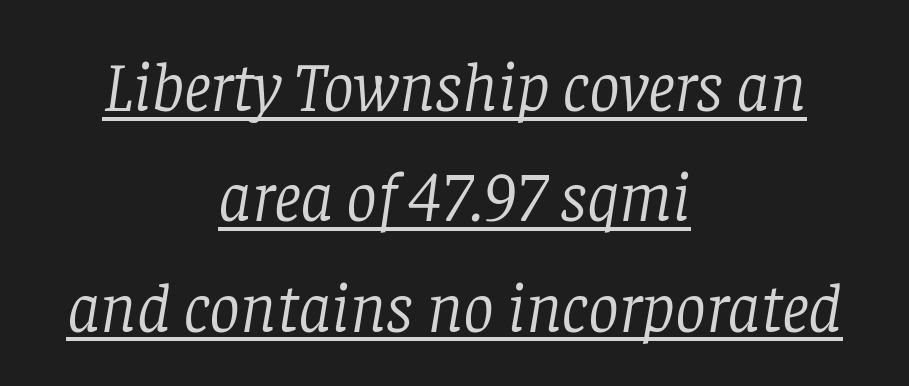
Weight: regular or lighter. If you drew a line through each stem, it would be angled. Is this a fixed-width face? No — the glyphs have proportional, varying widths. Horizontally, the lines are justified to the midpoint only. Caption: lettering with a line underneath. Line spacing here is normal.
